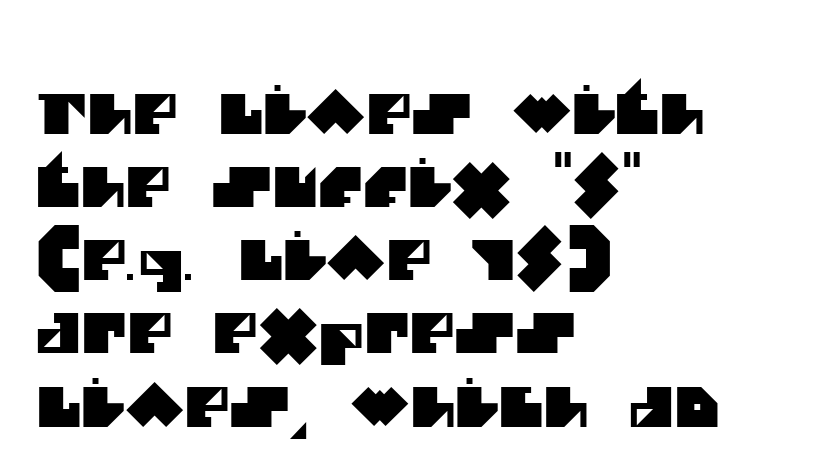
{"serif": "no", "width": "normal", "stroke_contrast": "medium", "x_height": "large", "monospaced": "no", "underline": "no", "align": "left", "line_spacing": "normal", "line_spacing_ratio": 1.33, "letter_spacing": "normal", "letter_spacing_em": 0.0, "glyph_px": 55}
